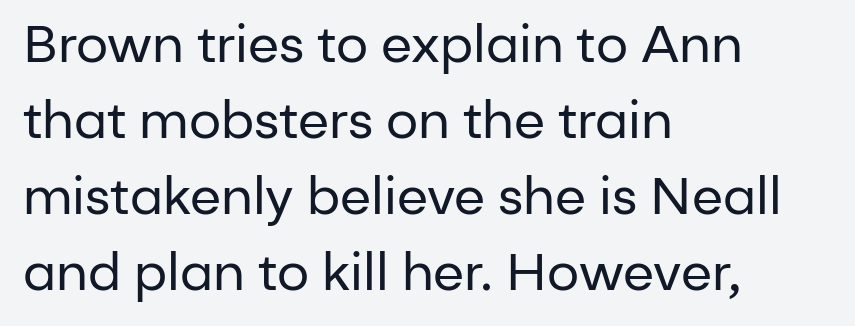
The image shows 51 px regular-weight sans-serif type, upright; set left-aligned, normal line spacing (1.49x), normal letter spacing, not underlined; low stroke contrast and a medium x-height.
